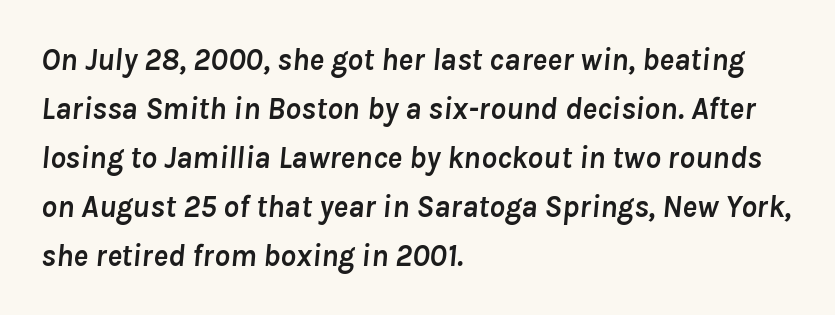
{"italic": "yes", "lean": "right", "slant_degrees": 8, "bold": "yes", "weight": "semibold", "width": "normal", "stroke_contrast": "low", "x_height": "medium", "monospaced": "no", "underline": "no", "align": "left", "line_spacing": "normal", "line_spacing_ratio": 1.58, "letter_spacing": "normal", "letter_spacing_em": 0.0, "glyph_px": 31}
